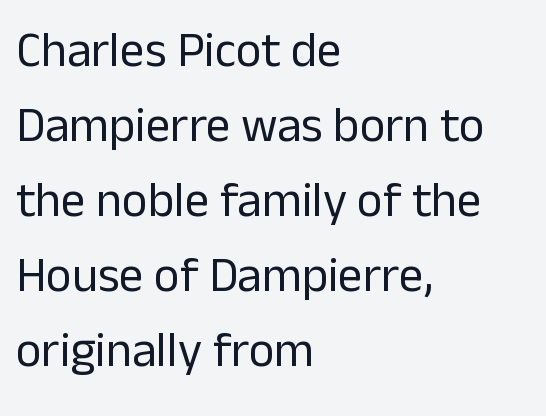
The image shows 49 px regular-weight sans-serif type, upright; set left-aligned, normal line spacing (1.53x), normal letter spacing, not underlined; low stroke contrast and a medium x-height.
